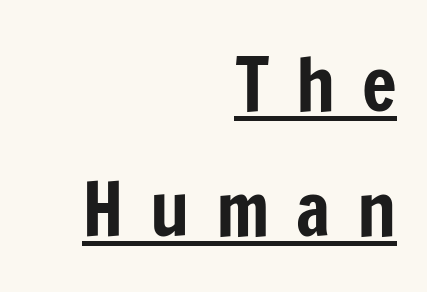
{"serif": "no", "italic": "no", "width": "condensed", "stroke_contrast": "low", "x_height": "medium", "monospaced": "no", "underline": "yes", "align": "right", "line_spacing_ratio": 1.71, "letter_spacing": "wide", "letter_spacing_em": 0.36, "glyph_px": 73}
